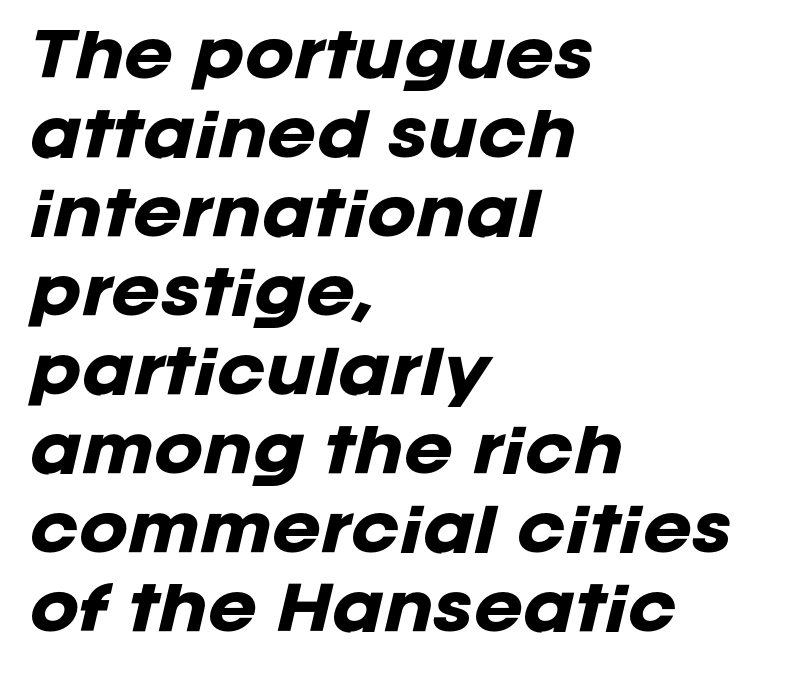
{"italic": "yes", "lean": "right", "slant_degrees": 12, "bold": "yes", "weight": "heavy", "width": "normal", "stroke_contrast": "low", "x_height": "large", "monospaced": "no", "underline": "no", "align": "left", "line_spacing": "normal", "line_spacing_ratio": 1.34, "letter_spacing": "normal", "letter_spacing_em": 0.0, "glyph_px": 59}
